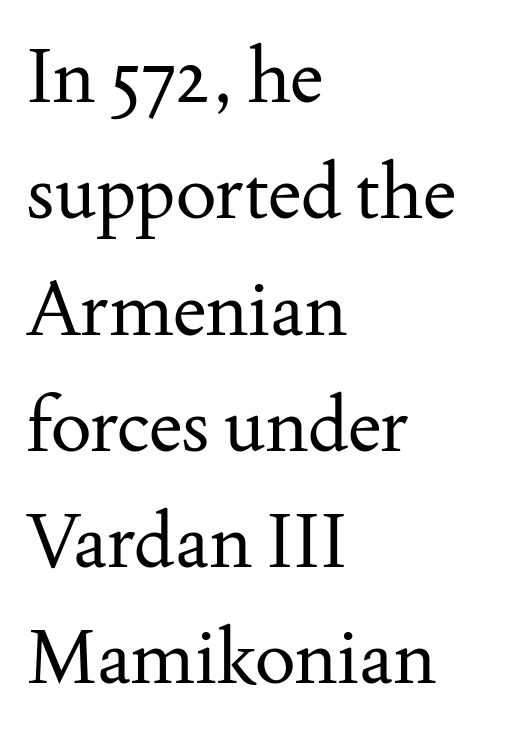
The zone under the glyphs is completely vacant. Interline gaps are of average width in this sample. Do the characters align in a grid? No, the font is proportional. The type sits square on the baseline with zero lean.
